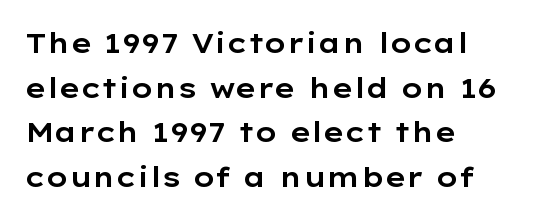
The image shows 28 px wide sans-serif type, upright; set left-aligned, normal line spacing (1.59x), normal letter spacing, not underlined; low stroke contrast and a medium x-height.
